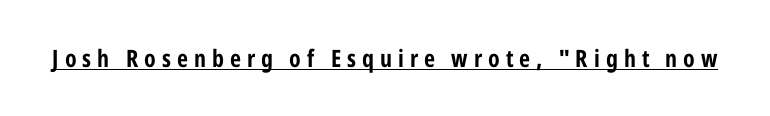
Q: Is the text bold? A: Yes.
Q: Is the text italic (slanted)? A: No, it is upright.
Q: Is the text underlined? A: Yes.
Q: Is the spacing between letters normal or unusually wide? A: Unusually wide.
